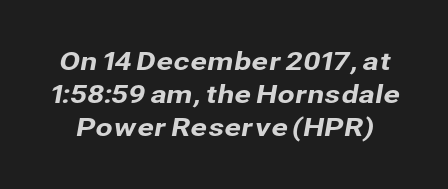
Horizontal bands of white between lines are of average thickness. The words here are not underlined. The rendering keeps characters at their native spacing.
